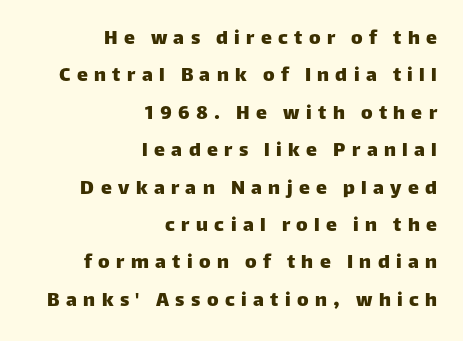
{"italic": "no", "underline": "no", "align": "right", "line_spacing": "normal", "line_spacing_ratio": 1.7, "letter_spacing": "wide", "letter_spacing_em": 0.29, "glyph_px": 22}
